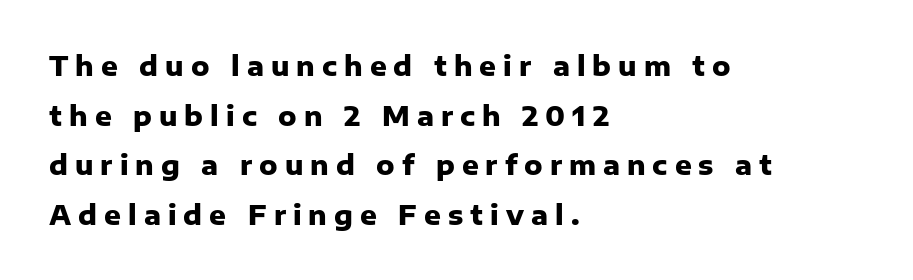
{"italic": "no", "bold": "yes", "underline": "no", "align": "left", "line_spacing": "loose", "line_spacing_ratio": 1.91, "letter_spacing": "wide", "letter_spacing_em": 0.27, "glyph_px": 26}
